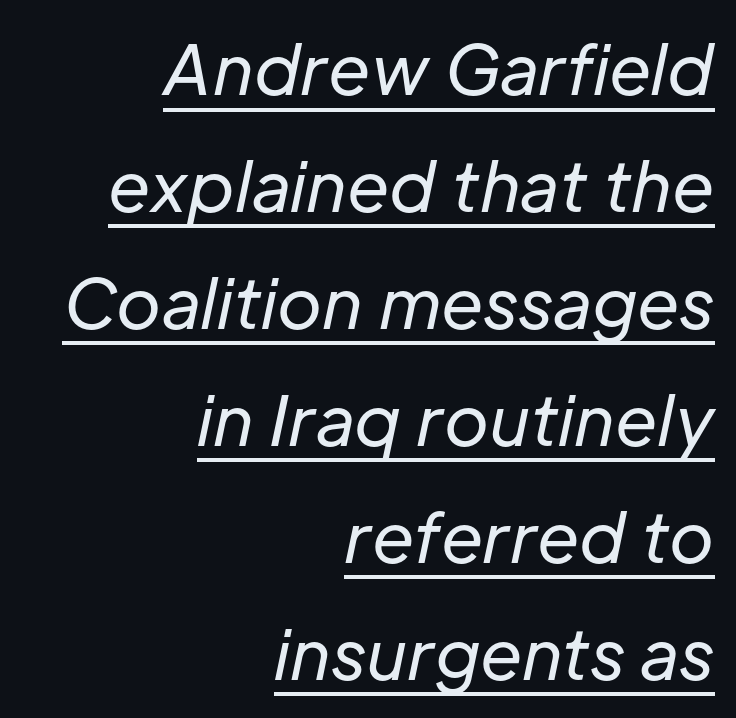
Q: Is the text bold? A: No.
Q: Is the text italic (slanted)? A: Yes, it leans right by about 12 degrees.
Q: Is the text underlined? A: Yes.
Q: How is the paragraph aligned? A: Right-aligned.
Q: Is the spacing between letters normal or unusually wide? A: Normal.
Q: Width (condensed, normal, or wide)? A: Normal.
Q: Stroke contrast? A: Low.
Q: x-height? A: Medium.
Q: Monospaced? A: No.
